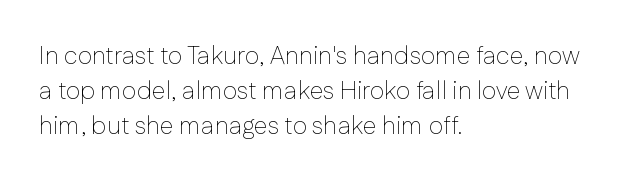
The image shows 25 px text type, upright; set left-aligned, normal line spacing (1.41x), normal letter spacing, not underlined.
